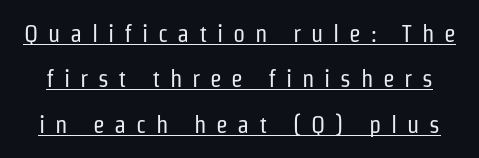
Q: Is the text bold? A: No.
Q: Is the text italic (slanted)? A: No, it is upright.
Q: Is the text underlined? A: Yes.
Q: Is the spacing between letters normal or unusually wide? A: Unusually wide.
